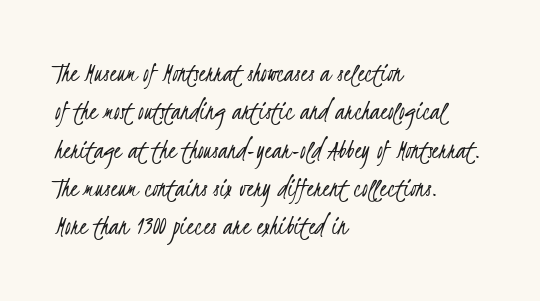
The image shows 29 px light, condensed sans-serif type; set left-aligned, normal line spacing (1.32x), normal letter spacing, not underlined; low stroke contrast and a small x-height.
